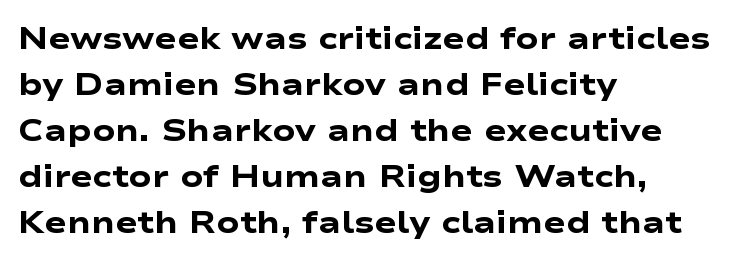
The rendering uses natural spacing where letterforms have individual widths. The gap between lines stays unmarked. Is the letter spacing exaggerated? No — it looks like the ordinary default. This sample uses a sans-serif face. Every letter is thick-stroked: bold, no question. How would I describe the line gaps? Plain and ordinary.
